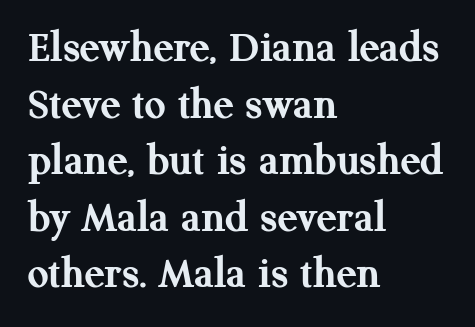
{"serif": "yes", "italic": "no", "bold": "yes", "weight": "semibold", "width": "normal", "stroke_contrast": "medium", "x_height": "medium", "monospaced": "no", "underline": "no", "align": "left", "line_spacing_ratio": 1.23, "letter_spacing": "normal", "letter_spacing_em": 0.0, "glyph_px": 46}
